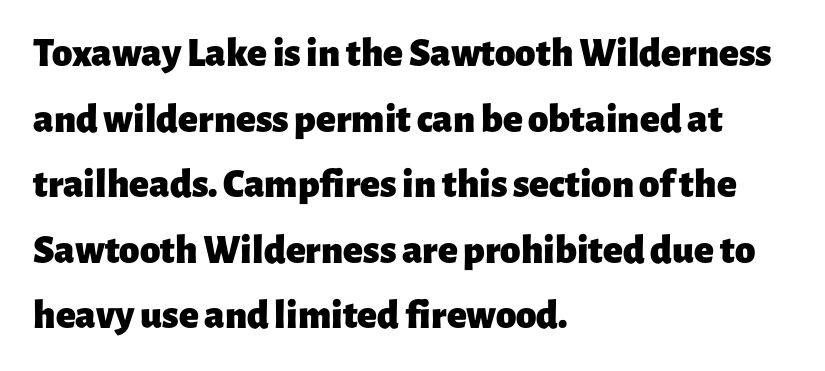
The image shows 41 px heavy sans-serif type, upright; set left-aligned, normal line spacing (1.6x), normal letter spacing, not underlined; low stroke contrast and a medium x-height.
